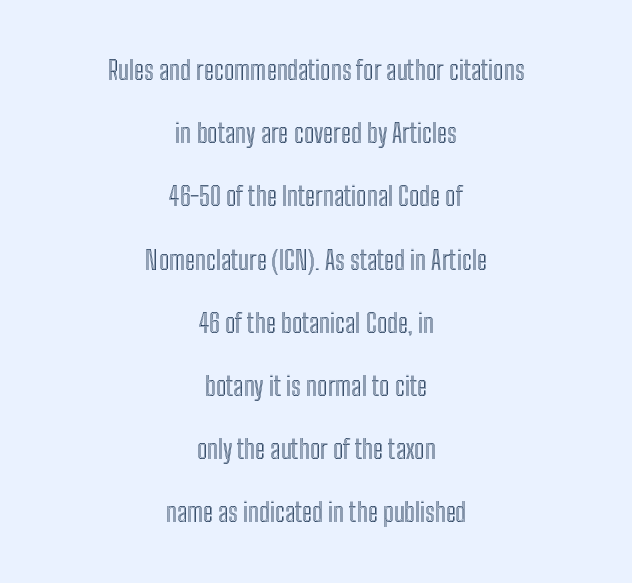
Q: Is the text italic (slanted)? A: No, it is upright.
Q: Is the text underlined? A: No.
Q: How is the paragraph aligned? A: Centered.
Q: Is the spacing between letters normal or unusually wide? A: Normal.
Q: Is the spacing between lines tight, normal or loose? A: Loose.
